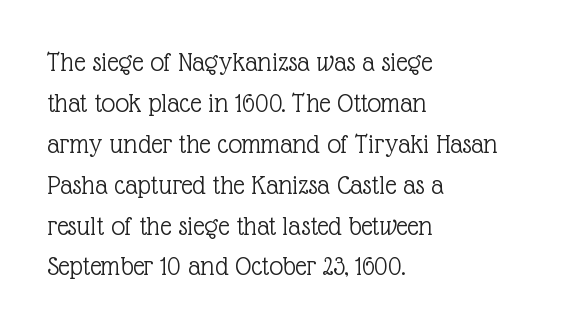
{"serif": "yes", "italic": "no", "bold": "no", "weight": "light", "width": "normal", "x_height": "medium", "monospaced": "no", "underline": "no", "align": "left", "line_spacing": "normal", "line_spacing_ratio": 1.46, "letter_spacing": "normal", "letter_spacing_em": 0.0, "glyph_px": 28}
